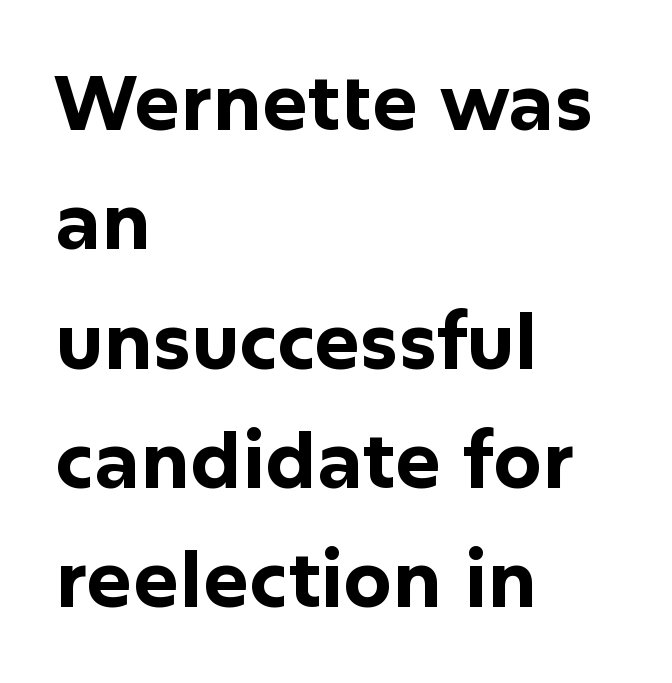
Rows of type keep a routine distance in the vertical direction. The specimen omits any rule beneath the text block's lines. In terms of letterspacing, this is plain default setting. These lines are rendered in a variable-pitch font. This is sans-serif lettering, the kind often seen on screens and signage.
